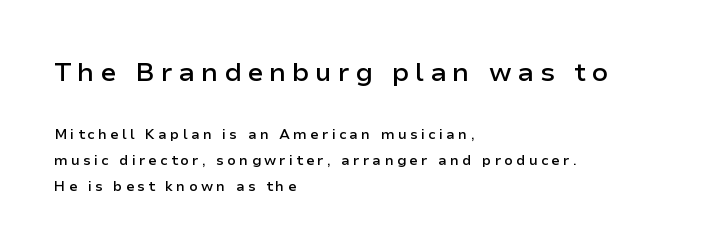
{"italic": "no", "bold": "semi", "underline": "no", "align": "left", "line_spacing_ratio": 1.88, "letter_spacing": "wide", "letter_spacing_em": 0.22, "larger_block": "first", "size_ratio": 1.86, "glyph_px": 26}
